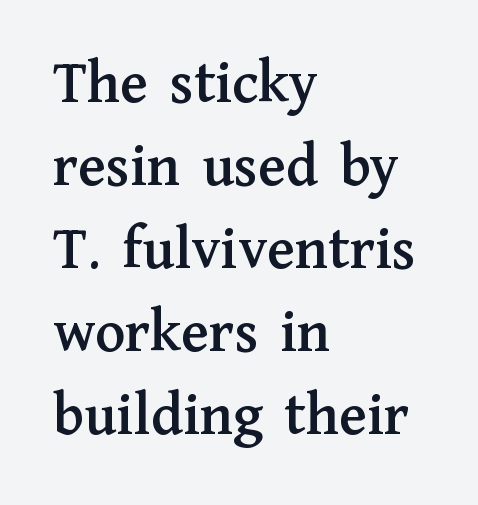
{"serif": "yes", "italic": "no", "width": "normal", "stroke_contrast": "medium", "x_height": "medium", "monospaced": "no", "underline": "no", "align": "left", "line_spacing": "normal", "line_spacing_ratio": 1.34, "letter_spacing": "normal", "letter_spacing_em": 0.0, "glyph_px": 62}
